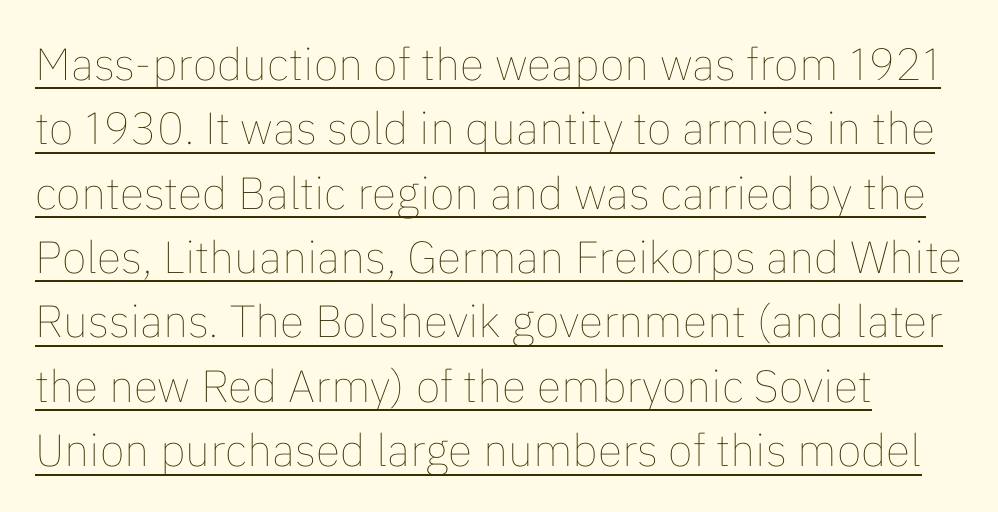
Q: Is the text bold? A: No.
Q: Is the text italic (slanted)? A: No, it is upright.
Q: Is the text underlined? A: Yes.
Q: Is the spacing between letters normal or unusually wide? A: Normal.
Q: Is the spacing between lines tight, normal or loose? A: Normal.
Q: Width (condensed, normal, or wide)? A: Normal.
Q: Stroke contrast? A: Low.
Q: x-height? A: Medium.
Q: Monospaced? A: No.
